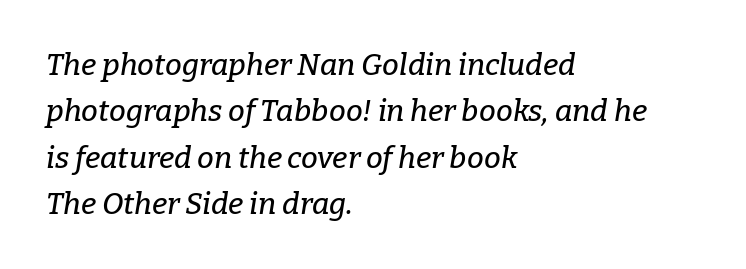
The image shows 30 px serif type, italic (leaning right); set left-aligned, normal line spacing (1.55x), normal letter spacing, not underlined; low stroke contrast and a medium x-height.
